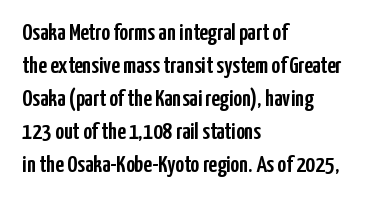
The image shows 24 px text type, upright; set left-aligned, normal line spacing (1.38x), normal letter spacing, not underlined.
